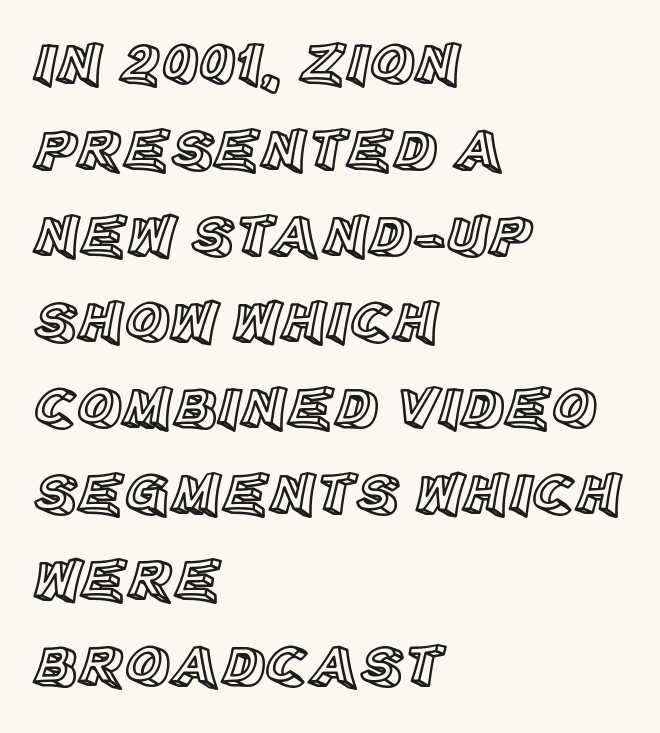
The image shows 61 px text type; set left-aligned, normal line spacing (1.41x), normal letter spacing, not underlined; a large x-height.
